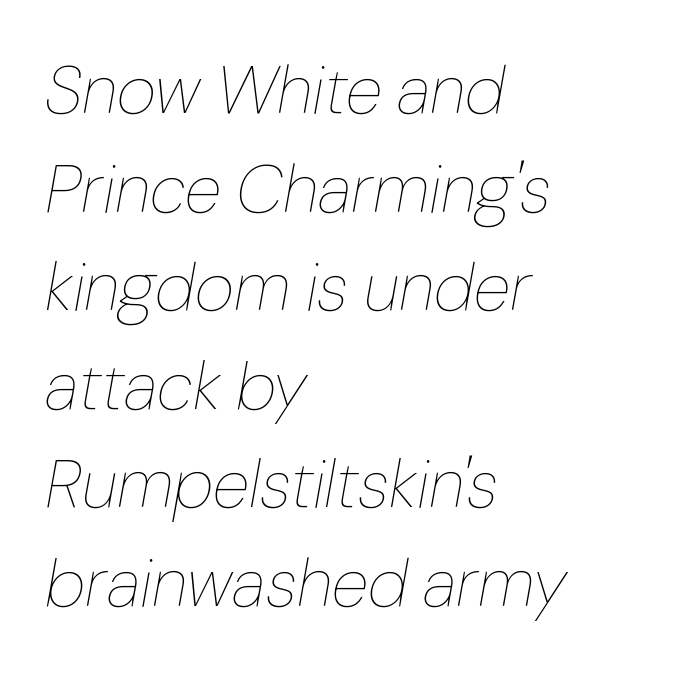
Q: Is the text bold? A: No.
Q: Is the text italic (slanted)? A: Yes, it leans right by about 10 degrees.
Q: Is the text underlined? A: No.
Q: How is the paragraph aligned? A: Left-aligned.
Q: Is the spacing between letters normal or unusually wide? A: Normal.
Q: Is the spacing between lines tight, normal or loose? A: Normal.
Q: Width (condensed, normal, or wide)? A: Normal.
Q: Stroke contrast? A: Low.
Q: x-height? A: Medium.
Q: Monospaced? A: No.
